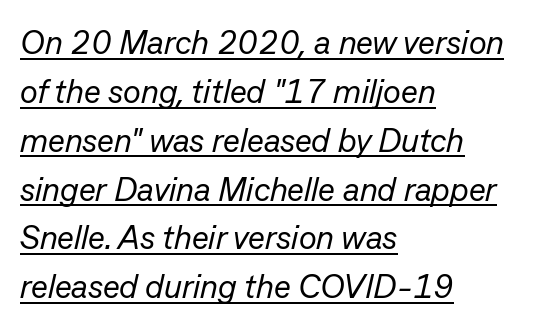
The weight would be labelled regular, book, light, or lighter still. The lettering tilts uniformly, giving the passage an italic look. Varying glyph widths throughout — classic text-font behaviour. A typesetter would call this zero additional tracking. Quick note: interline space is typical.
